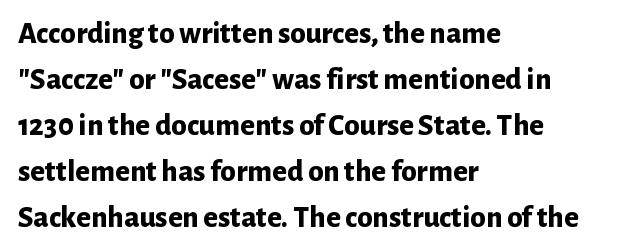
Is this a sans? Yes — the strokes have no serifs. These lines are rendered in a variable-pitch font. Upright lettering throughout. Leftover space on each line is placed entirely after the last word. Any mark beneath the type? The region is blank. Honestly, the row spacing looks completely unremarkable.
